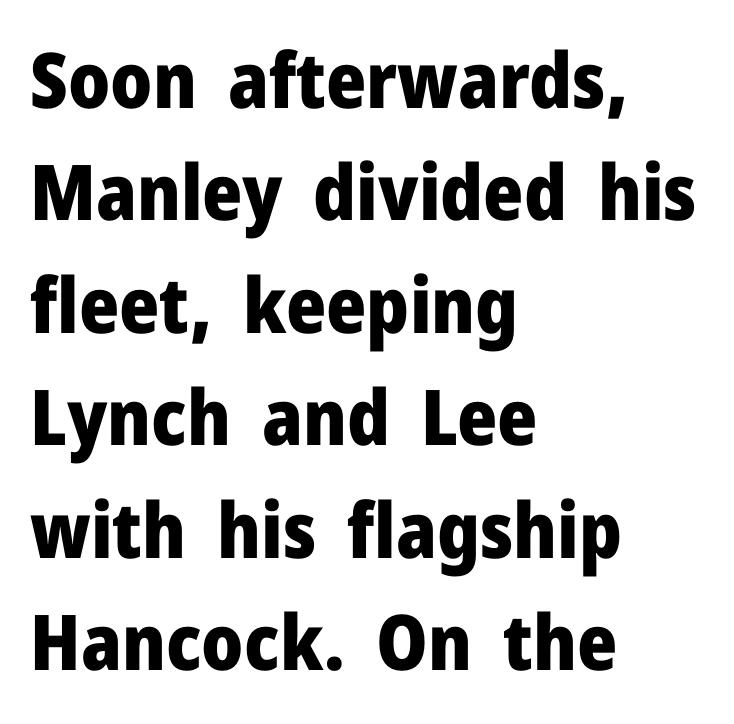
Q: Is the text bold? A: Yes.
Q: Is the text italic (slanted)? A: No, it is upright.
Q: Is the typeface a serif or a sans-serif typeface? A: Sans-serif.
Q: Is the text underlined? A: No.
Q: How is the paragraph aligned? A: Left-aligned.
Q: Is the spacing between letters normal or unusually wide? A: Normal.
Q: Is the spacing between lines tight, normal or loose? A: Normal.
Q: Width (condensed, normal, or wide)? A: Normal.
Q: Stroke contrast? A: Low.
Q: x-height? A: Medium.
Q: Monospaced? A: No.
